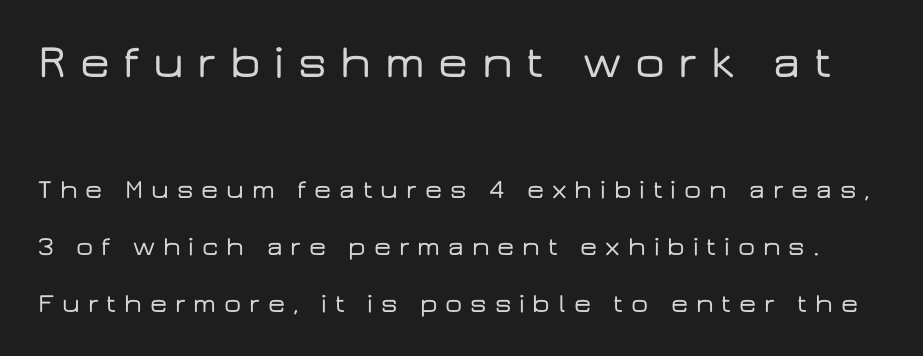
{"serif": "no", "italic": "no", "width": "wide", "stroke_contrast": "low", "x_height": "medium", "monospaced": "no", "underline": "no", "line_spacing": "loose", "line_spacing_ratio": 2.11, "letter_spacing": "wide", "letter_spacing_em": 0.29, "larger_block": "first", "size_ratio": 1.74, "glyph_px": 47}
